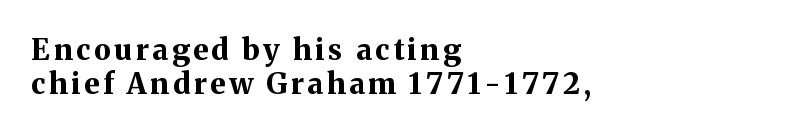
Q: Is the text bold? A: Yes.
Q: Is the text italic (slanted)? A: No, it is upright.
Q: Is the typeface a serif or a sans-serif typeface? A: Serif.
Q: Is the text underlined? A: No.
Q: How is the paragraph aligned? A: Left-aligned.
Q: Width (condensed, normal, or wide)? A: Normal.
Q: Stroke contrast? A: Medium.
Q: x-height? A: Medium.
Q: Monospaced? A: No.
